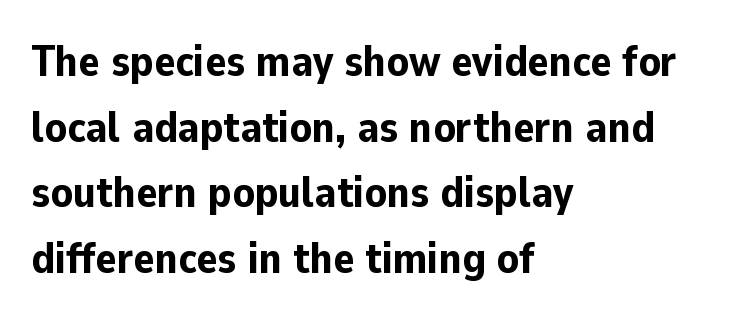
Q: Is the text bold? A: Yes.
Q: Is the text italic (slanted)? A: No, it is upright.
Q: Is the typeface a serif or a sans-serif typeface? A: Sans-serif.
Q: Is the text underlined? A: No.
Q: How is the paragraph aligned? A: Left-aligned.
Q: Is the spacing between letters normal or unusually wide? A: Normal.
Q: Is the spacing between lines tight, normal or loose? A: Normal.
Q: Width (condensed, normal, or wide)? A: Normal.
Q: Stroke contrast? A: Low.
Q: x-height? A: Medium.
Q: Monospaced? A: No.
